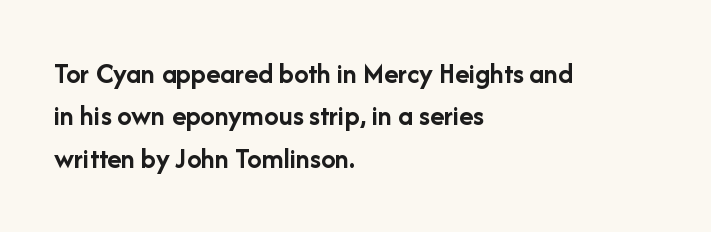
{"serif": "no", "italic": "no", "bold": "yes", "weight": "semibold", "width": "normal", "stroke_contrast": "low", "x_height": "medium", "monospaced": "no", "underline": "no", "align": "left", "line_spacing": "normal", "line_spacing_ratio": 1.46, "letter_spacing": "normal", "letter_spacing_em": 0.0, "glyph_px": 29}
